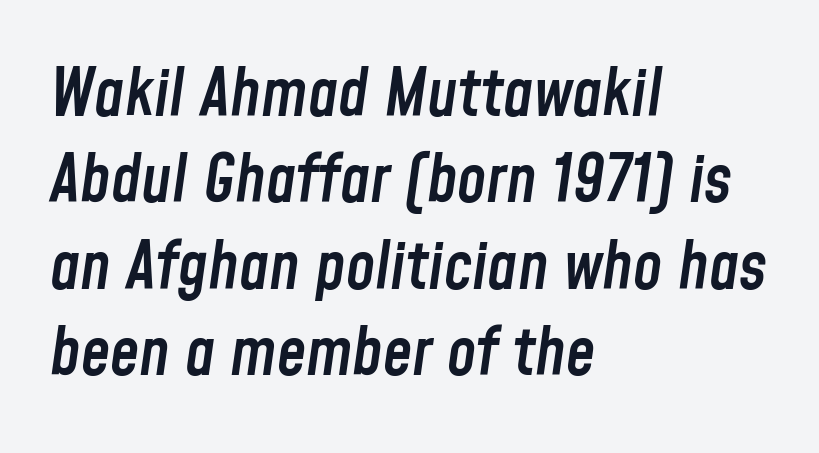
{"italic": "yes", "lean": "right", "slant_degrees": 8, "bold": "semi", "weight": "semibold", "width": "condensed", "stroke_contrast": "low", "x_height": "medium", "monospaced": "no", "underline": "no", "align": "left", "line_spacing": "normal", "line_spacing_ratio": 1.31, "letter_spacing": "normal", "letter_spacing_em": 0.0, "glyph_px": 66}
